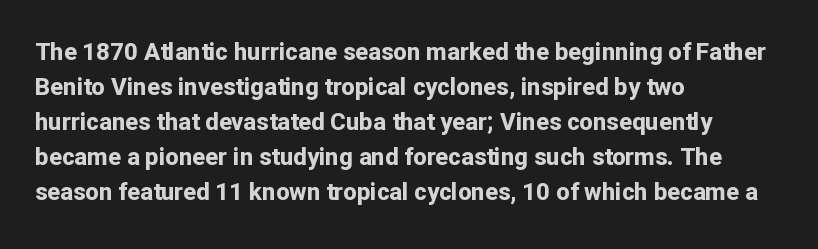
Q: Is the text bold? A: Yes.
Q: Is the text italic (slanted)? A: No, it is upright.
Q: Is the text underlined? A: No.
Q: How is the paragraph aligned? A: Left-aligned.
Q: Is the spacing between letters normal or unusually wide? A: Normal.
Q: Is the spacing between lines tight, normal or loose? A: Normal.
